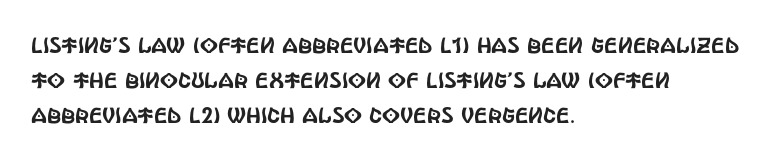
The image shows 22 px text type, upright; set left-aligned, normal line spacing (1.59x), normal letter spacing, not underlined.
